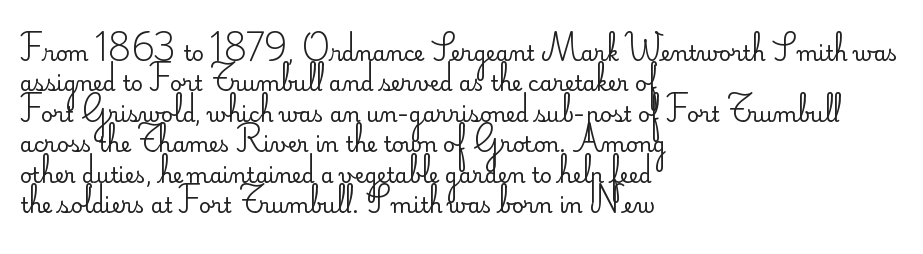
The image shows 21 px text type, upright; set left-aligned, normal line spacing (1.45x), normal letter spacing, not underlined.
